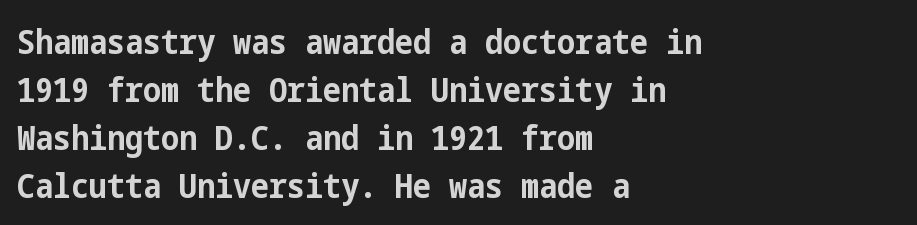
{"serif": "no", "italic": "no", "bold": "yes", "weight": "bold", "width": "condensed", "stroke_contrast": "low", "x_height": "medium", "underline": "no", "align": "left", "line_spacing": "normal", "line_spacing_ratio": 1.41, "letter_spacing": "normal", "letter_spacing_em": 0.0, "glyph_px": 34}
